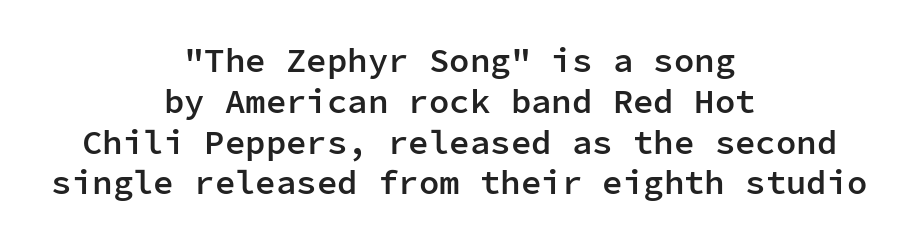
Q: Is the text bold? A: Semi-bold.
Q: Is the text italic (slanted)? A: No, it is upright.
Q: Is the typeface a serif or a sans-serif typeface? A: Sans-serif.
Q: Is the text underlined? A: No.
Q: How is the paragraph aligned? A: Centered.
Q: Is the spacing between letters normal or unusually wide? A: Normal.
Q: Width (condensed, normal, or wide)? A: Normal.
Q: Stroke contrast? A: Low.
Q: x-height? A: Medium.
Q: Monospaced? A: Yes.
